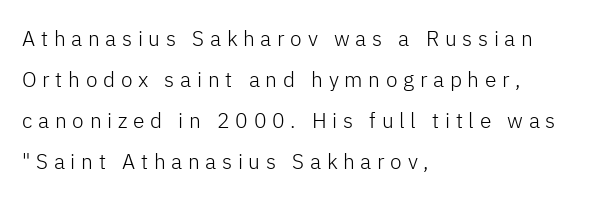
{"italic": "no", "bold": "no", "underline": "no", "align": "left", "line_spacing": "loose", "line_spacing_ratio": 1.95, "letter_spacing": "wide", "letter_spacing_em": 0.27, "glyph_px": 21}
